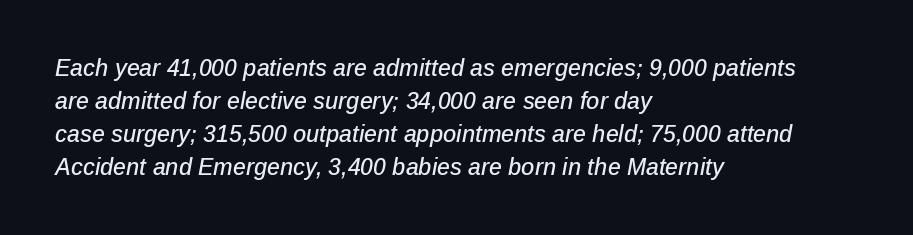
Compared with a centered layout, this one pins lines to the left instead. Honestly, the letter spacing is just normal — you wouldn't notice it. An italicized treatment has been applied to the whole sample. Whoever set this chose a conventional vertical rhythm. Check under the words: just untouched page.
